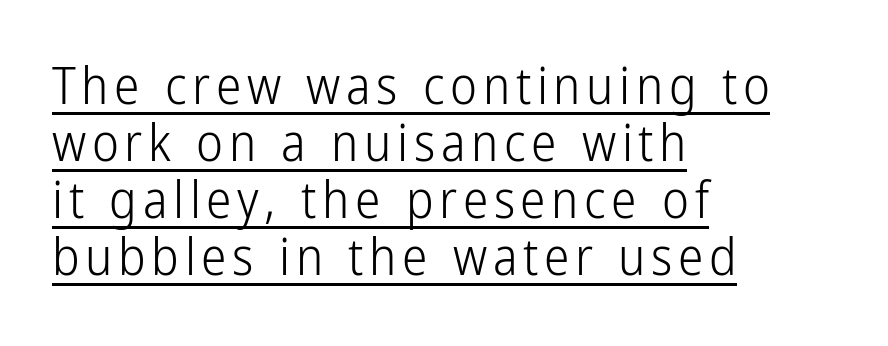
Q: Is the text bold? A: No.
Q: Is the text italic (slanted)? A: No, it is upright.
Q: Is the typeface a serif or a sans-serif typeface? A: Sans-serif.
Q: Is the text underlined? A: Yes.
Q: How is the paragraph aligned? A: Left-aligned.
Q: Is the spacing between lines tight, normal or loose? A: Tight.
Q: Width (condensed, normal, or wide)? A: Condensed.
Q: Stroke contrast? A: Low.
Q: x-height? A: Medium.
Q: Monospaced? A: No.
